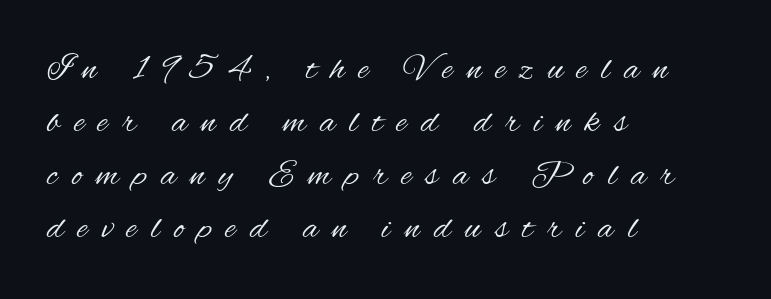
The image shows 36 px regular-weight, condensed sans-serif type; set left-aligned, normal line spacing (1.47x), unusually wide letter spacing (+0.4 em), not underlined; medium stroke contrast and a small x-height.
